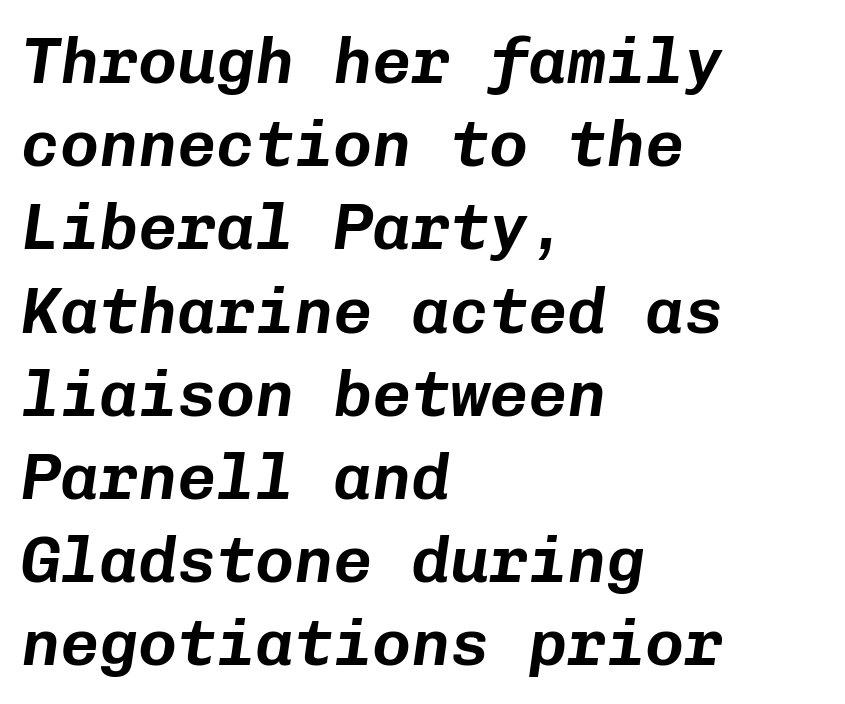
Q: Is the text italic (slanted)? A: Yes, it leans right by about 8 degrees.
Q: Is the text underlined? A: No.
Q: How is the paragraph aligned? A: Left-aligned.
Q: Is the spacing between letters normal or unusually wide? A: Normal.
Q: Is the spacing between lines tight, normal or loose? A: Normal.
Q: Width (condensed, normal, or wide)? A: Normal.
Q: Stroke contrast? A: Low.
Q: x-height? A: Medium.
Q: Monospaced? A: Yes.
